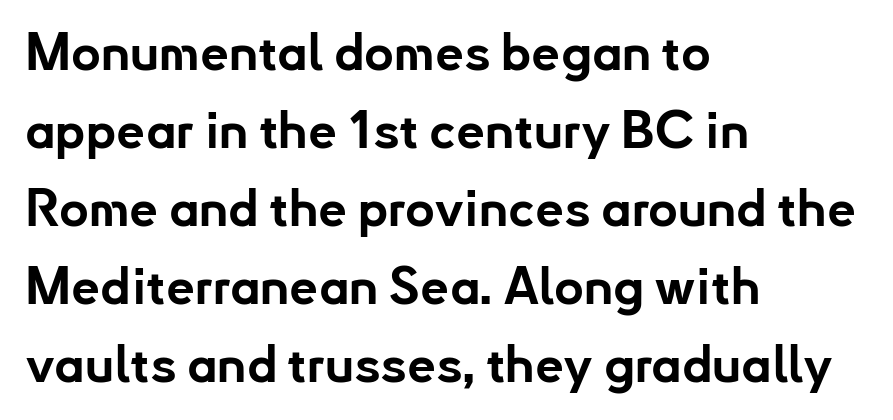
{"serif": "no", "italic": "no", "bold": "yes", "weight": "bold", "width": "normal", "stroke_contrast": "low", "x_height": "small", "monospaced": "no", "underline": "no", "align": "left", "line_spacing": "normal", "line_spacing_ratio": 1.53, "letter_spacing": "normal", "letter_spacing_em": 0.0, "glyph_px": 51}
